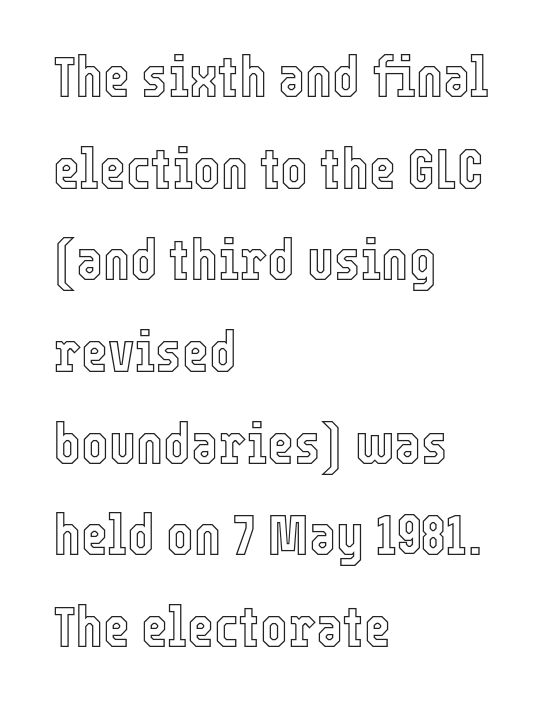
Q: Is the text italic (slanted)? A: No, it is upright.
Q: Is the text underlined? A: No.
Q: How is the paragraph aligned? A: Left-aligned.
Q: Is the spacing between letters normal or unusually wide? A: Normal.
Q: Is the spacing between lines tight, normal or loose? A: Normal.
Q: Width (condensed, normal, or wide)? A: Condensed.
Q: x-height? A: Medium.
Q: Monospaced? A: No.
